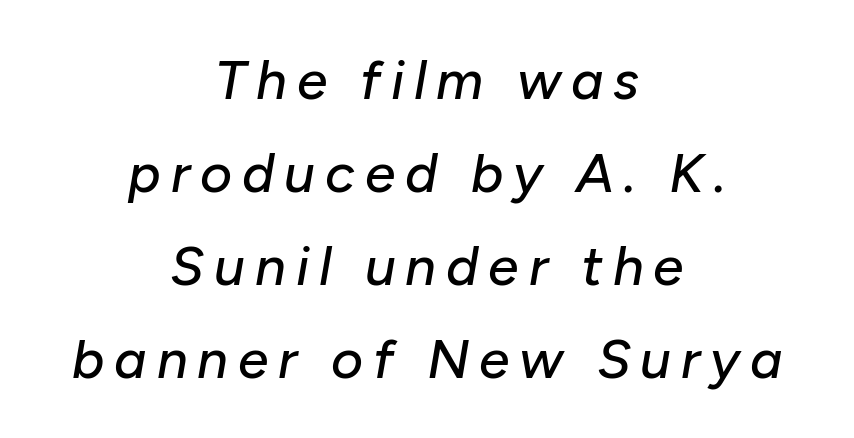
The image shows 55 px text type, italic (leaning right); set centered, normal line spacing (1.69x), not underlined; low stroke contrast and a medium x-height.
